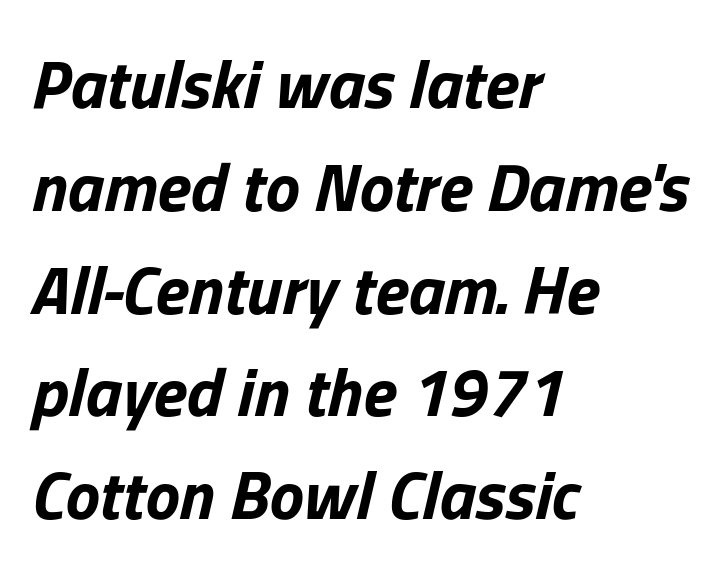
Plain, unruled lines of type. Nobody touched the tracking dial on this one. Every character sits at an angle, as italics do. These words are printed bold, with thick strokes throughout. A typesetter would call this proportional, since set widths differ per character. If you drew a ruler down the left edge, every line would touch it.
